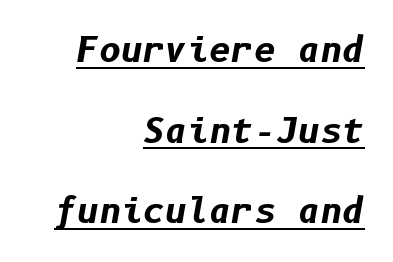
The lines in this sample share a right terminus and differ only in where they begin. These lines keep a tight, regular rhythm from letter to letter. Reading down the column, the eye jumps a long way to each next line. Plenty of ink on the page — the face is bold. A rule runs beneath these lines of type. The glyphs look as if they've been sheared to an angle.
